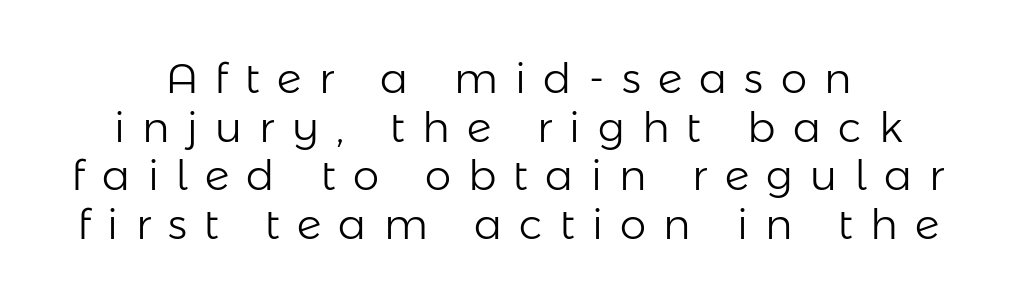
Q: Is the text bold? A: No.
Q: Is the text italic (slanted)? A: No, it is upright.
Q: Is the typeface a serif or a sans-serif typeface? A: Sans-serif.
Q: Is the text underlined? A: No.
Q: How is the paragraph aligned? A: Centered.
Q: Is the spacing between letters normal or unusually wide? A: Unusually wide.
Q: Width (condensed, normal, or wide)? A: Normal.
Q: Stroke contrast? A: Low.
Q: x-height? A: Medium.
Q: Monospaced? A: No.
